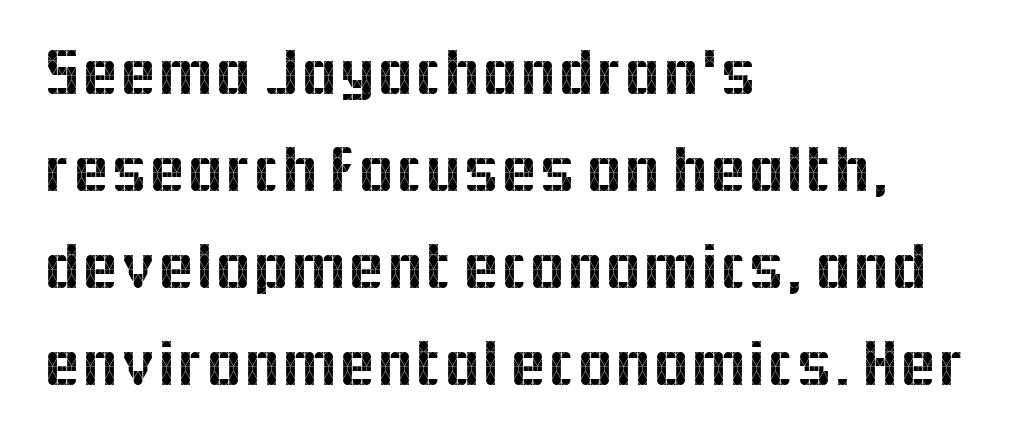
Q: Is the text italic (slanted)? A: No, it is upright.
Q: Is the typeface a serif or a sans-serif typeface? A: Sans-serif.
Q: Is the text underlined? A: No.
Q: How is the paragraph aligned? A: Left-aligned.
Q: Is the spacing between letters normal or unusually wide? A: Normal.
Q: Is the spacing between lines tight, normal or loose? A: Normal.
Q: Width (condensed, normal, or wide)? A: Normal.
Q: x-height? A: Medium.
Q: Monospaced? A: No.
